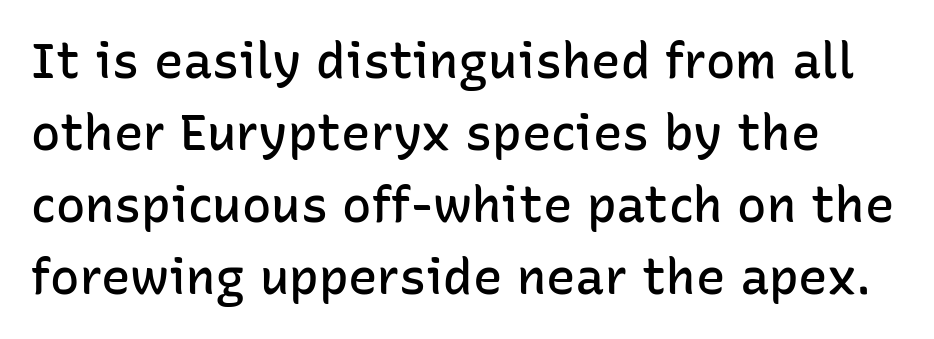
Decoration check: the copy has no underline. The lettering holds an erect, upright posture throughout. Weight: semibold (demi). The rendering uses natural spacing where letterforms have individual widths. The letterforms sit shoulder to shoulder at normal distance. The rendering uses a moderate line-height, typical for paragraphs.
